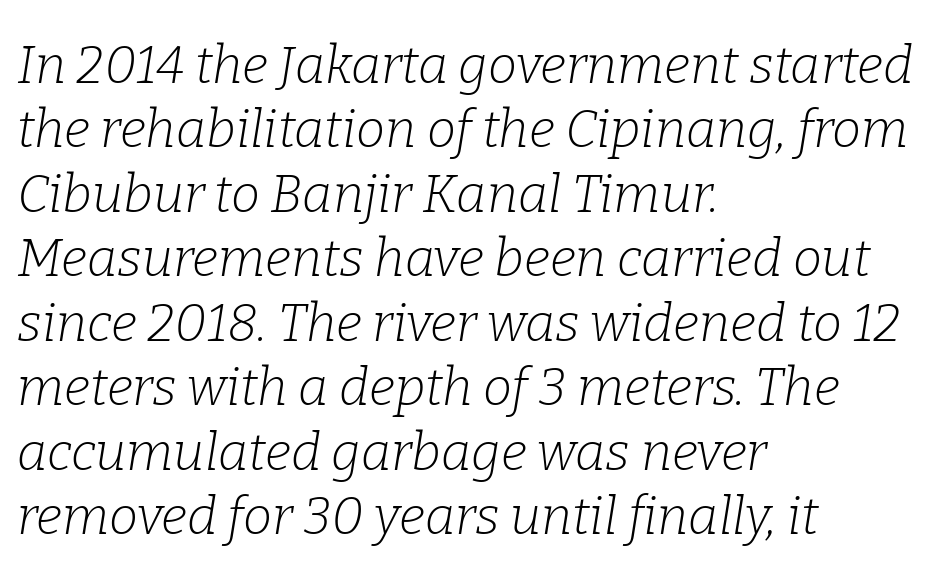
{"serif": "yes", "italic": "yes", "lean": "right", "slant_degrees": 9, "bold": "no", "weight": "light", "width": "normal", "stroke_contrast": "low", "x_height": "medium", "monospaced": "no", "underline": "no", "align": "left", "line_spacing_ratio": 1.24, "letter_spacing": "normal", "letter_spacing_em": 0.0, "glyph_px": 52}
